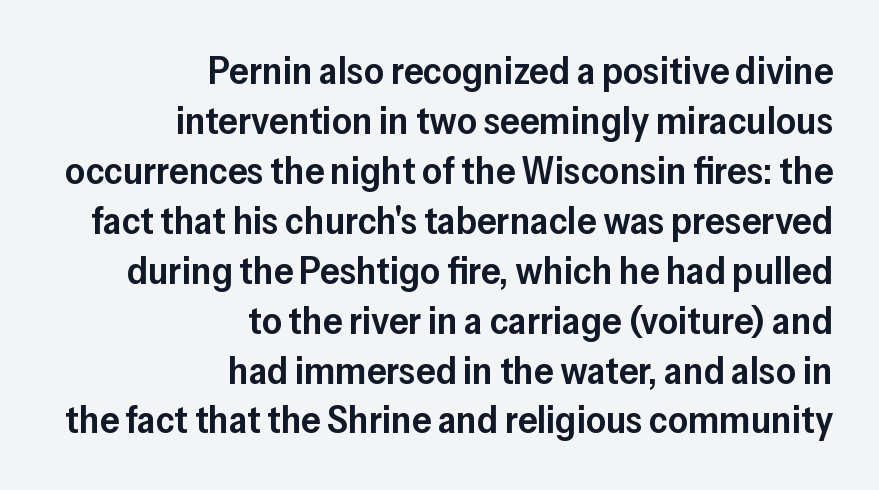
Tracking here is standard; glyphs follow each other at the usual distance. This sample has the flowing, uneven cadence of proportional lettering. These words are printed semibold, heavier than regular yet not bold. In CSS terms this would be text-align: right. The vertical gap from one line to the next is medium.
